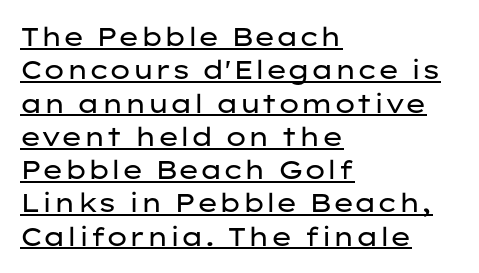
Q: Is the text bold? A: No.
Q: Is the text italic (slanted)? A: No, it is upright.
Q: Is the text underlined? A: Yes.
Q: How is the paragraph aligned? A: Left-aligned.
Q: Is the spacing between letters normal or unusually wide? A: Normal.
Q: Is the spacing between lines tight, normal or loose? A: Normal.
